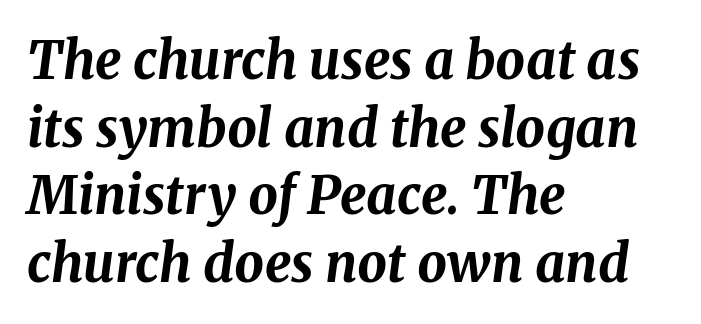
The image shows 52 px bold type, italic (leaning right); set left-aligned, normal line spacing (1.3x), normal letter spacing, not underlined; medium stroke contrast and a medium x-height.
